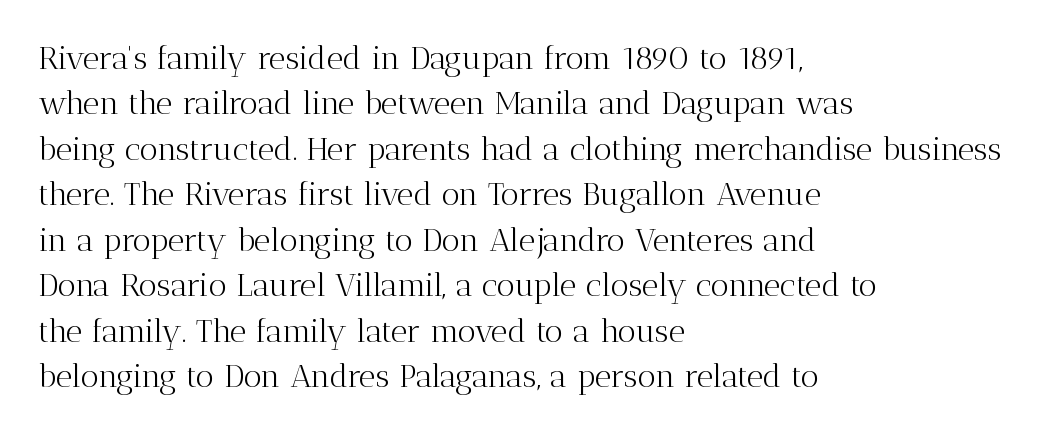
No italicization has been applied; the sample stays upright. The rendering anchors every line to the left-hand side. Classification — serif. The weight would be labelled regular, book, light, or lighter still. Varying glyph widths throughout — classic text-font behaviour.
